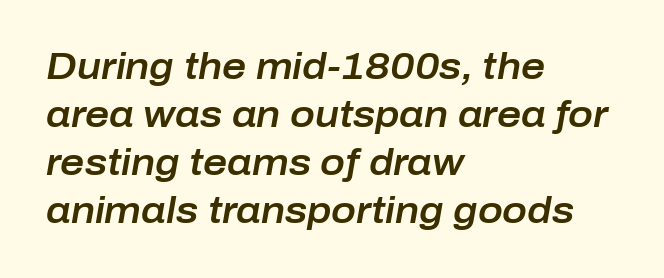
Q: Is the text italic (slanted)? A: Yes, it leans right by about 10 degrees.
Q: Is the text underlined? A: No.
Q: How is the paragraph aligned? A: Left-aligned.
Q: Is the spacing between letters normal or unusually wide? A: Normal.
Q: Is the spacing between lines tight, normal or loose? A: Normal.
Q: Width (condensed, normal, or wide)? A: Normal.
Q: Stroke contrast? A: Low.
Q: x-height? A: Medium.
Q: Monospaced? A: No.
